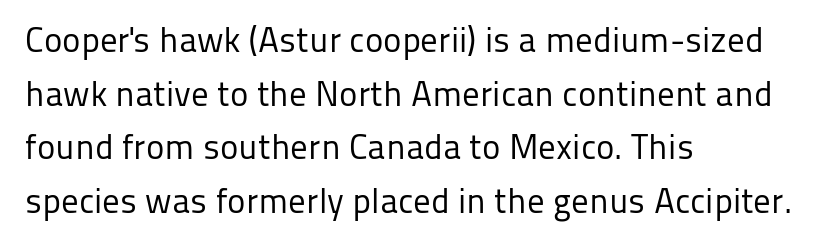
Q: Is the text bold? A: No.
Q: Is the text italic (slanted)? A: No, it is upright.
Q: Is the typeface a serif or a sans-serif typeface? A: Sans-serif.
Q: Is the text underlined? A: No.
Q: How is the paragraph aligned? A: Left-aligned.
Q: Is the spacing between letters normal or unusually wide? A: Normal.
Q: Is the spacing between lines tight, normal or loose? A: Normal.
Q: Width (condensed, normal, or wide)? A: Normal.
Q: Stroke contrast? A: Low.
Q: x-height? A: Medium.
Q: Monospaced? A: No.
